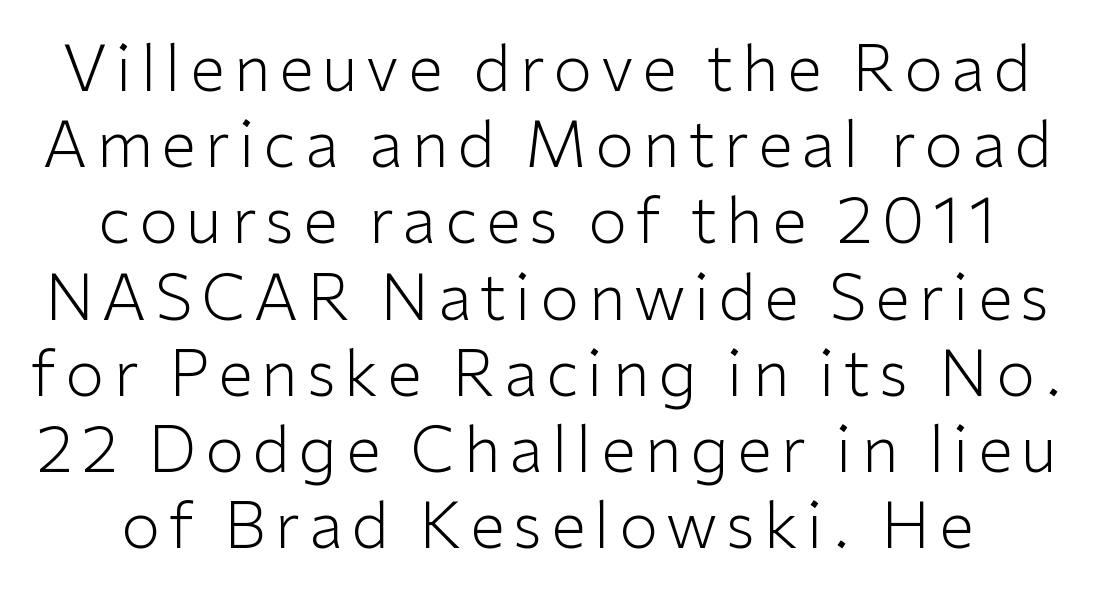
The image shows 63 px light sans-serif type, upright; set line spacing 1.21x, not underlined; low stroke contrast and a medium x-height.
